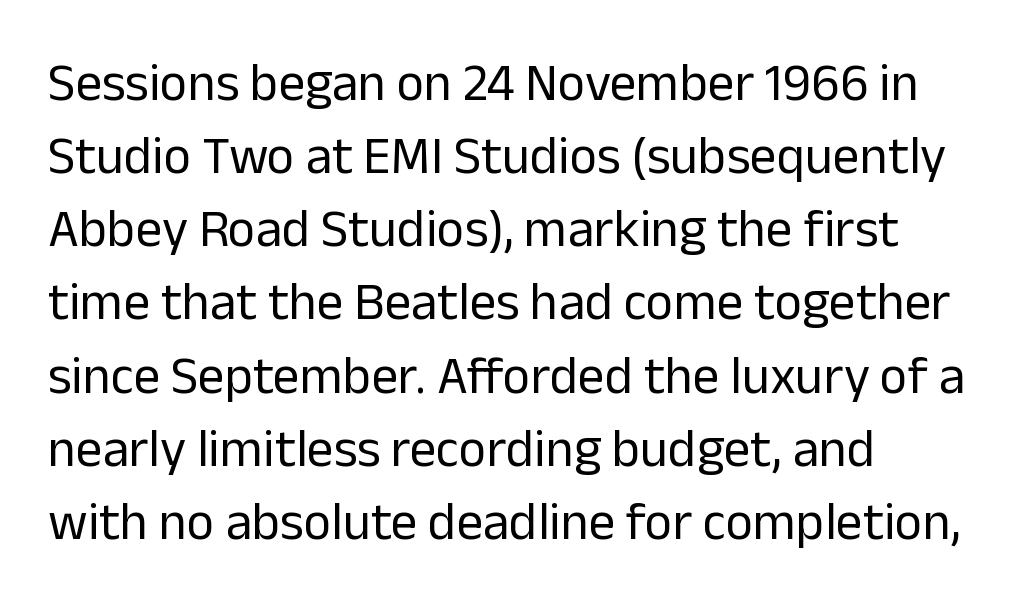
The image shows 53 px regular-weight sans-serif type, upright; set normal line spacing (1.38x), normal letter spacing, not underlined; low stroke contrast and a medium x-height.
